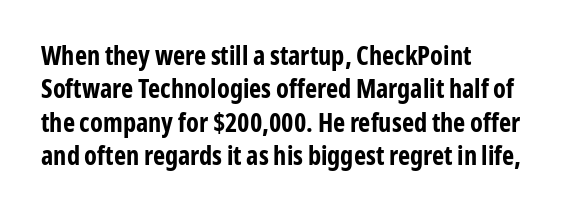
{"italic": "no", "bold": "yes", "underline": "no", "align": "left", "line_spacing": "normal", "line_spacing_ratio": 1.28, "letter_spacing": "normal", "letter_spacing_em": 0.0, "glyph_px": 26}
